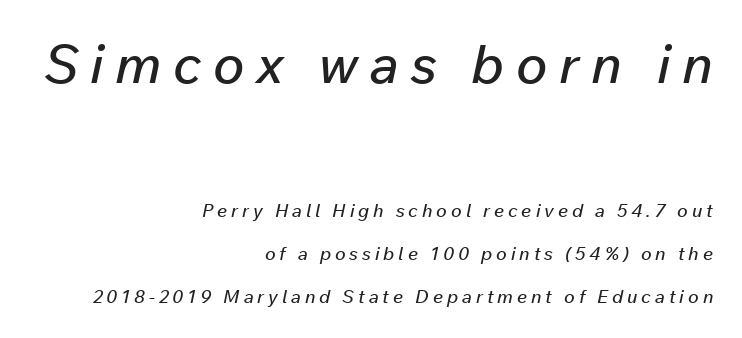
Q: Is the text italic (slanted)? A: Yes, it leans right by about 12 degrees.
Q: Is the text underlined? A: No.
Q: How is the paragraph aligned? A: Right-aligned.
Q: Is the spacing between letters normal or unusually wide? A: Unusually wide.
Q: Is the spacing between lines tight, normal or loose? A: Loose.
Q: Which block of text is set in a larger size, the first (top) or the second (bottom)? A: The first (top) one.
Q: Width (condensed, normal, or wide)? A: Normal.
Q: Stroke contrast? A: Low.
Q: x-height? A: Medium.
Q: Monospaced? A: No.
